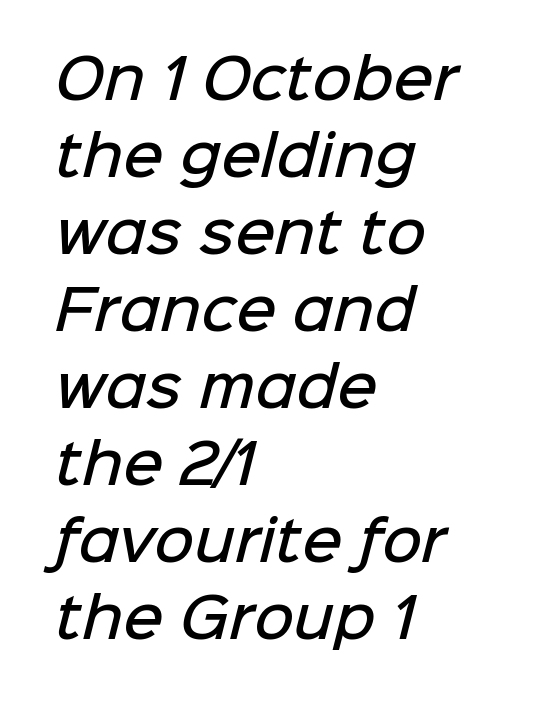
The image shows 55 px semibold sans-serif type; set left-aligned, normal line spacing (1.4x), normal letter spacing, not underlined; low stroke contrast and a medium x-height.
